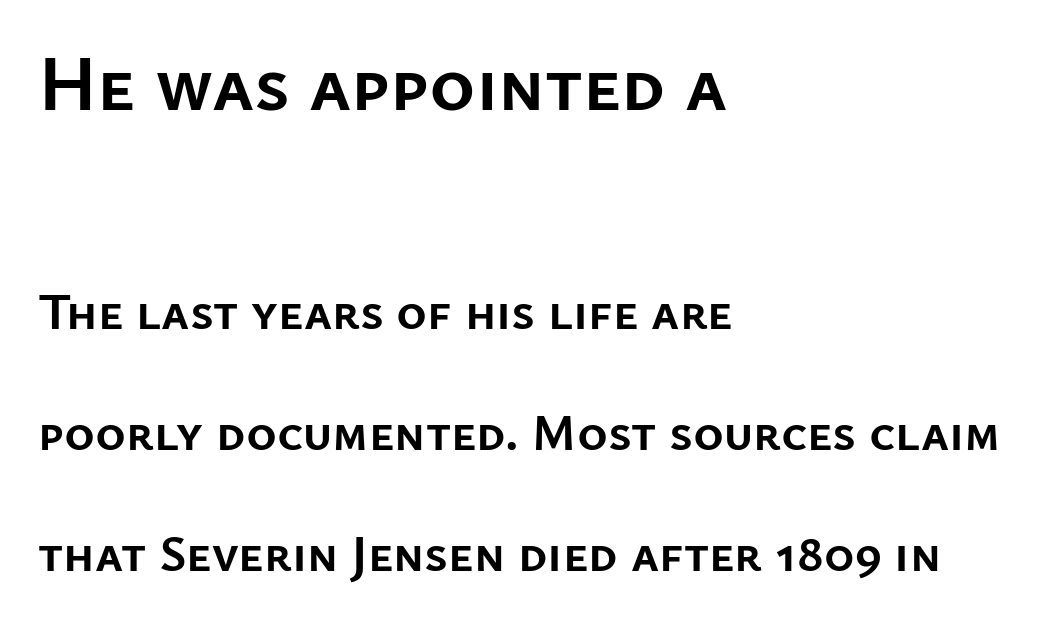
The image shows 78 px semibold sans-serif type, upright; set left-aligned, loose line spacing (2.32x), normal letter spacing, not underlined; the first (top) block is 1.5x larger; low stroke contrast and a medium x-height.
